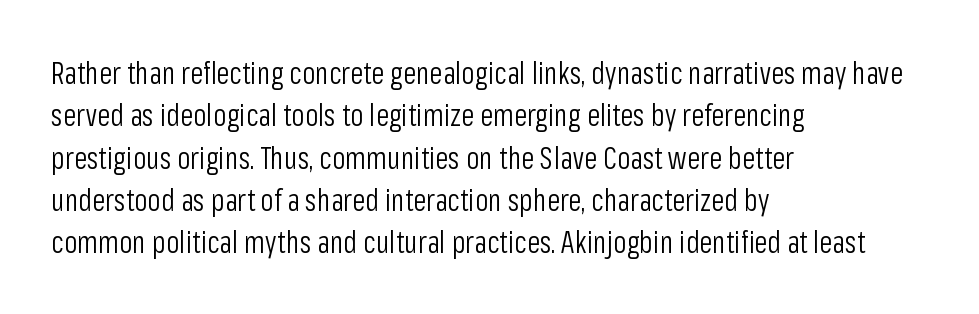
The image shows 30 px light, condensed sans-serif type, upright; set left-aligned, normal line spacing (1.41x), normal letter spacing, not underlined; low stroke contrast and a medium x-height.
